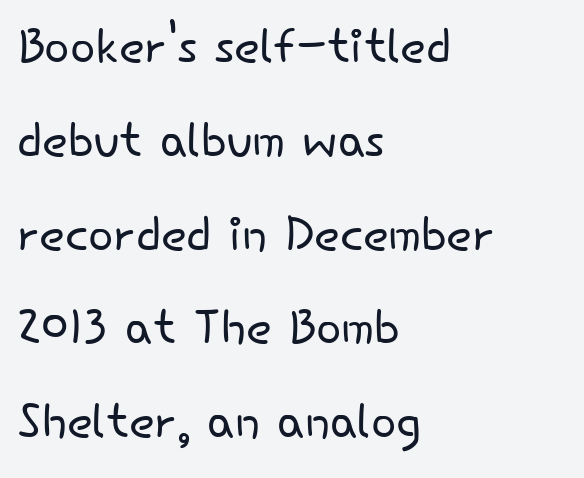
The image shows 67 px light sans-serif type, upright; set left-aligned, normal line spacing (1.4x), normal letter spacing, not underlined; low stroke contrast and a small x-height.
